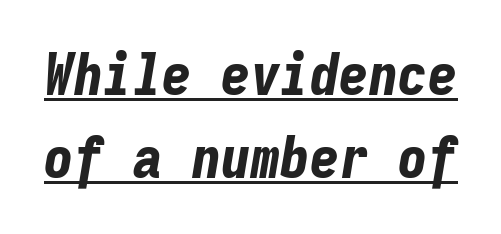
Q: Is the text bold? A: Yes.
Q: Is the text italic (slanted)? A: Yes, it leans right by about 9 degrees.
Q: Is the text underlined? A: Yes.
Q: Is the spacing between letters normal or unusually wide? A: Normal.
Q: Is the spacing between lines tight, normal or loose? A: Normal.
Q: Width (condensed, normal, or wide)? A: Condensed.
Q: Stroke contrast? A: Low.
Q: x-height? A: Medium.
Q: Monospaced? A: Yes.
